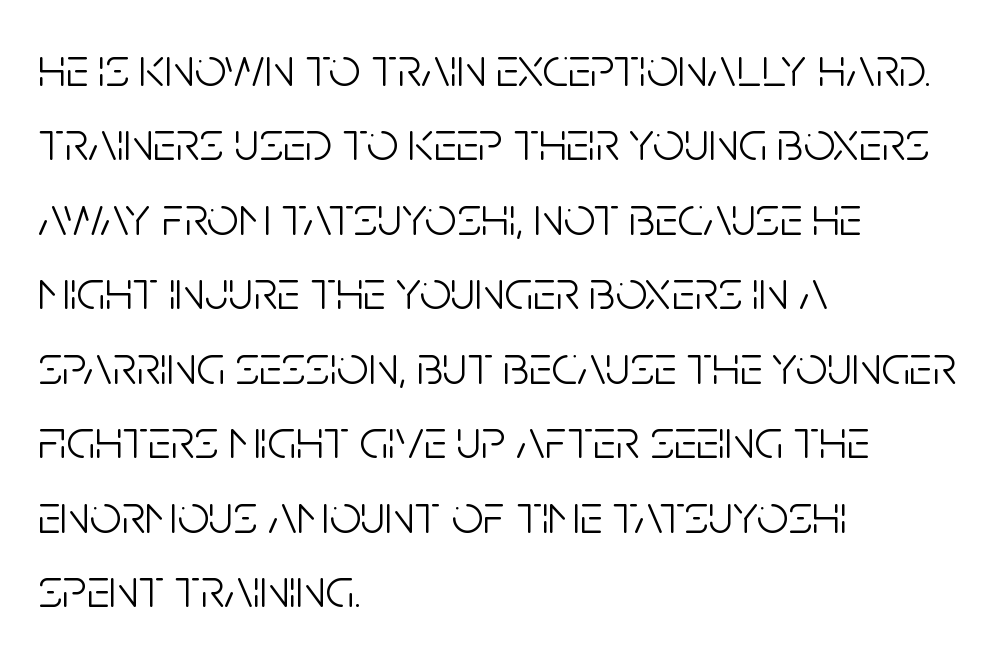
{"serif": "no", "italic": "no", "bold": "no", "weight": "light", "width": "condensed", "stroke_contrast": "low", "x_height": "large", "monospaced": "no", "underline": "no", "align": "left", "line_spacing": "normal", "line_spacing_ratio": 1.33, "letter_spacing": "normal", "letter_spacing_em": 0.0, "glyph_px": 56}
